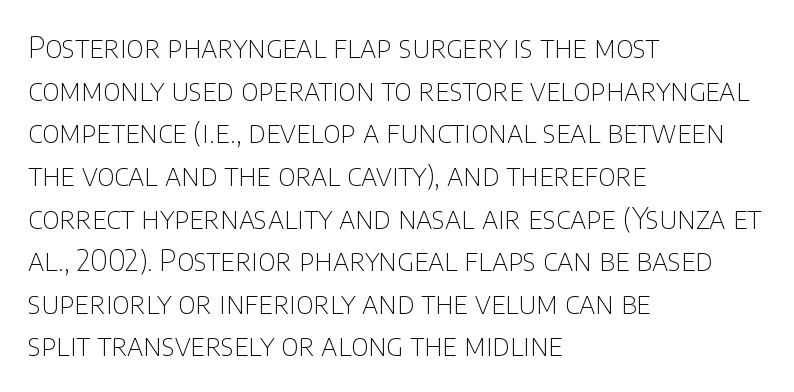
Varying glyph widths throughout — classic text-font behaviour. Vertical spacing — default. You could call the tracking neutral — neither tight nor loose. In terms of letterform style, serifs are entirely absent.
